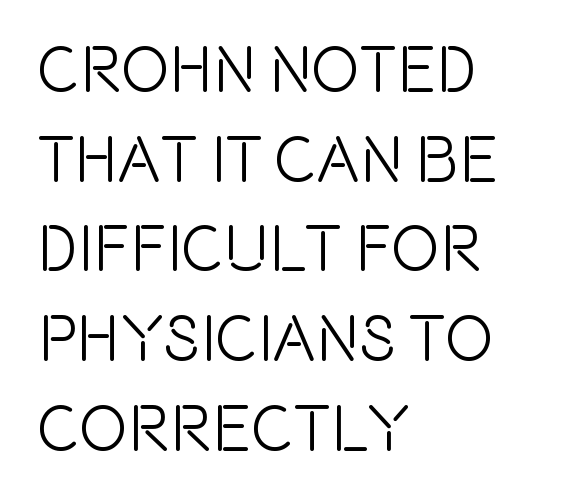
The image shows 65 px condensed sans-serif type, upright; set left-aligned, normal line spacing (1.38x), normal letter spacing, not underlined; a large x-height.
